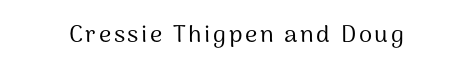
Q: Is the text bold? A: No.
Q: Is the text italic (slanted)? A: No, it is upright.
Q: Is the text underlined? A: No.
